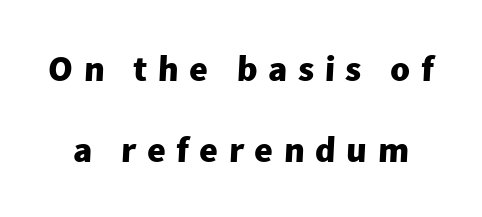
The image shows 36 px heavy sans-serif type; set loose line spacing (2.25x), unusually wide letter spacing (+0.29 em), not underlined; low stroke contrast and a medium x-height.
